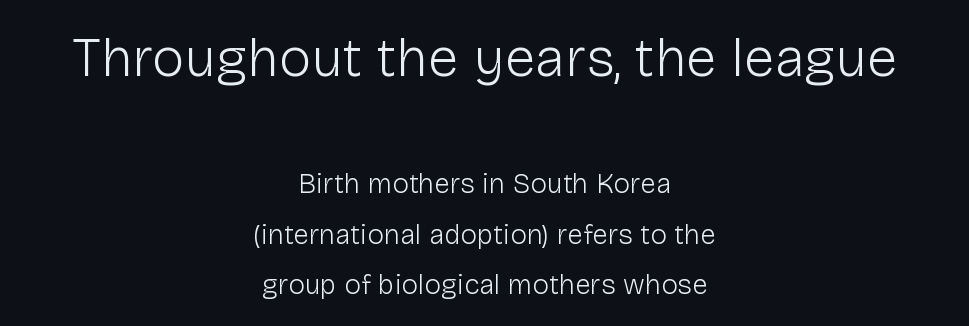
The image shows 55 px light sans-serif type, upright; set centered, line spacing 1.79x, normal letter spacing, not underlined; the first (top) block is 1.96x larger; low stroke contrast and a medium x-height.
